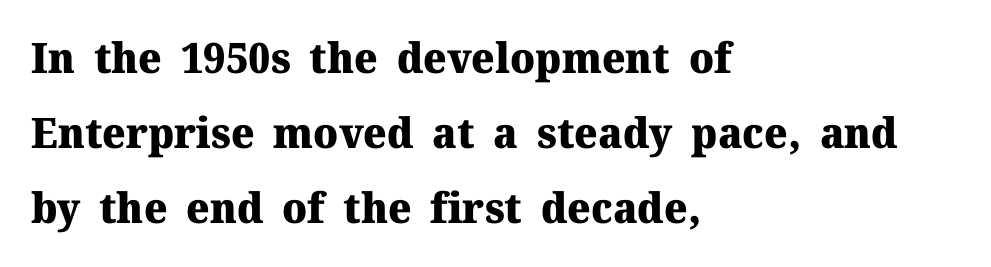
No extra tracking has been applied to these lines. The ragged edge is on the right, which tells us the setting is flush left. Anything drawn beneath the words? Only blank space. The letters are bold, with thick, heavy strokes.
